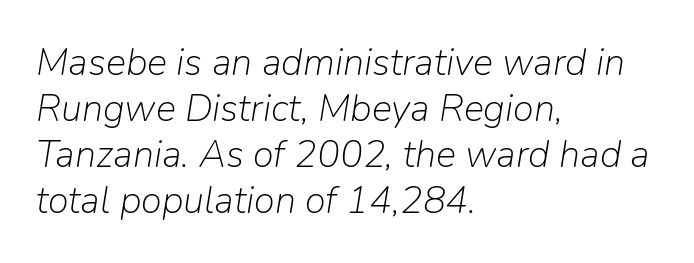
{"italic": "yes", "lean": "right", "slant_degrees": 9, "bold": "no", "weight": "light", "width": "normal", "stroke_contrast": "low", "x_height": "medium", "monospaced": "no", "underline": "no", "align": "left", "line_spacing_ratio": 1.21, "letter_spacing": "normal", "letter_spacing_em": 0.0, "glyph_px": 38}
